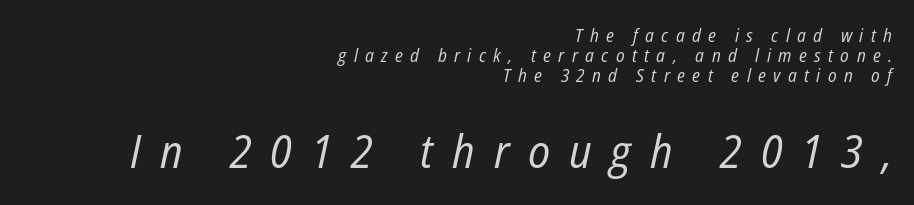
{"italic": "yes", "lean": "right", "slant_degrees": 12, "bold": "no", "weight": "regular", "width": "condensed", "stroke_contrast": "low", "x_height": "medium", "monospaced": "no", "underline": "no", "align": "right", "line_spacing": "tight", "line_spacing_ratio": 1.1, "letter_spacing": "wide", "letter_spacing_em": 0.41, "larger_block": "second", "size_ratio": 2.56, "glyph_px": 46}
